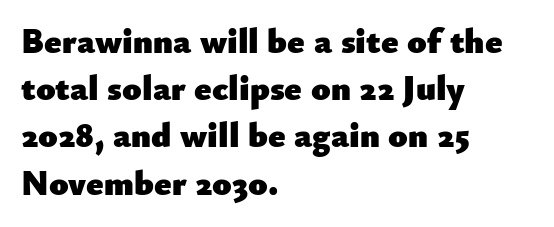
Q: Is the text bold? A: Yes.
Q: Is the text italic (slanted)? A: No, it is upright.
Q: Is the typeface a serif or a sans-serif typeface? A: Sans-serif.
Q: Is the text underlined? A: No.
Q: How is the paragraph aligned? A: Left-aligned.
Q: Is the spacing between letters normal or unusually wide? A: Normal.
Q: Is the spacing between lines tight, normal or loose? A: Normal.
Q: Width (condensed, normal, or wide)? A: Normal.
Q: Stroke contrast? A: Low.
Q: x-height? A: Small.
Q: Monospaced? A: No.
